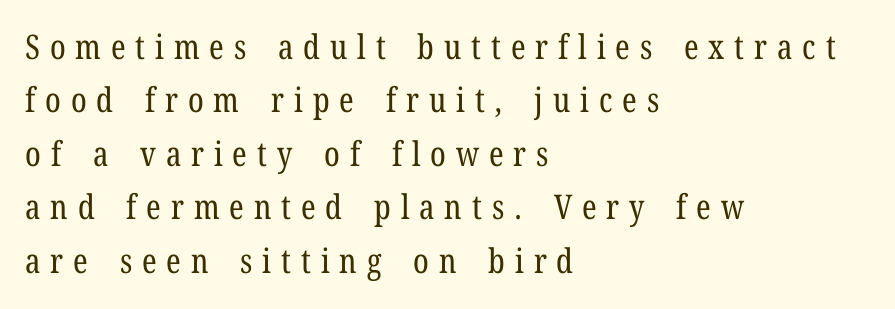
The strip under each line holds only bare page. Little horizontal feet cap the strokes, marking this as serif type. Is the block centered? No — it sits flush against the left margin. The lettering holds an erect, upright posture throughout. The leading is moderate, giving the passage an even texture. Loose tracking; the words dissolve into strings of separated letters.
